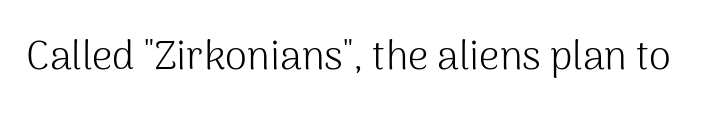
The image shows 40 px light sans-serif type, upright; set normal letter spacing, not underlined; medium stroke contrast and a medium x-height.
